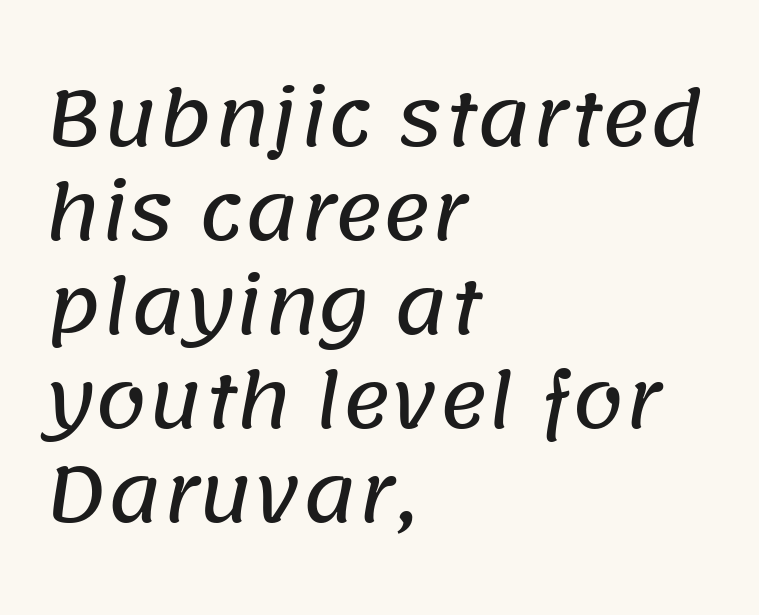
{"serif": "no", "width": "normal", "stroke_contrast": "low", "x_height": "large", "monospaced": "no", "underline": "no", "align": "left", "line_spacing": "normal", "line_spacing_ratio": 1.27, "letter_spacing": "normal", "letter_spacing_em": 0.0, "glyph_px": 74}
